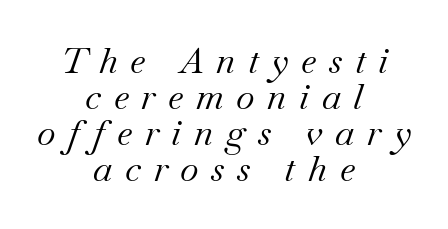
Here the designer chose a conventional face with non-uniform glyph widths. The font sits on the lighter half of the weight spectrum, regular included. In CSS terms this would be text-align: center. The lettering tilts uniformly, giving the passage an italic look.
